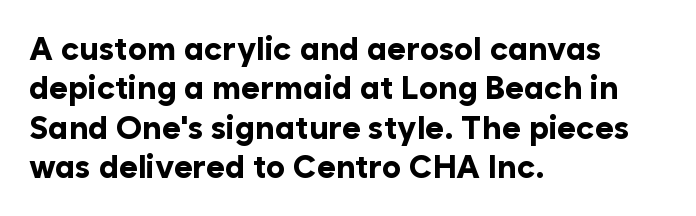
Q: Is the text bold? A: Yes.
Q: Is the text italic (slanted)? A: No, it is upright.
Q: Is the typeface a serif or a sans-serif typeface? A: Sans-serif.
Q: Is the text underlined? A: No.
Q: How is the paragraph aligned? A: Left-aligned.
Q: Is the spacing between letters normal or unusually wide? A: Normal.
Q: Width (condensed, normal, or wide)? A: Normal.
Q: Stroke contrast? A: Low.
Q: x-height? A: Medium.
Q: Monospaced? A: No.
